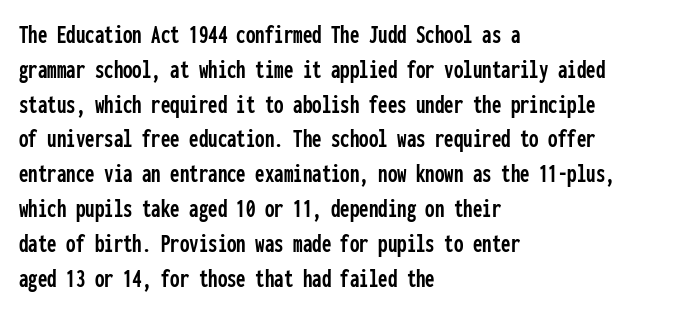
{"italic": "no", "underline": "no", "align": "left", "line_spacing": "normal", "line_spacing_ratio": 1.29, "letter_spacing": "normal", "letter_spacing_em": 0.0, "glyph_px": 27}
